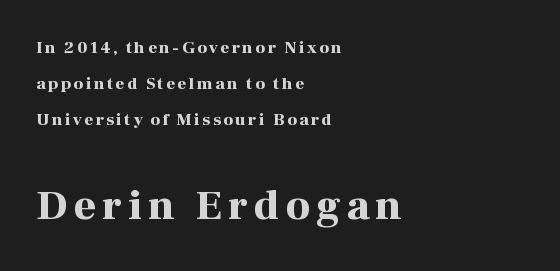
{"serif": "yes", "italic": "no", "bold": "yes", "weight": "bold", "width": "normal", "stroke_contrast": "high", "x_height": "medium", "monospaced": "no", "underline": "no", "align": "left", "line_spacing": "loose", "line_spacing_ratio": 2.13, "larger_block": "second", "size_ratio": 2.47, "glyph_px": 42}
